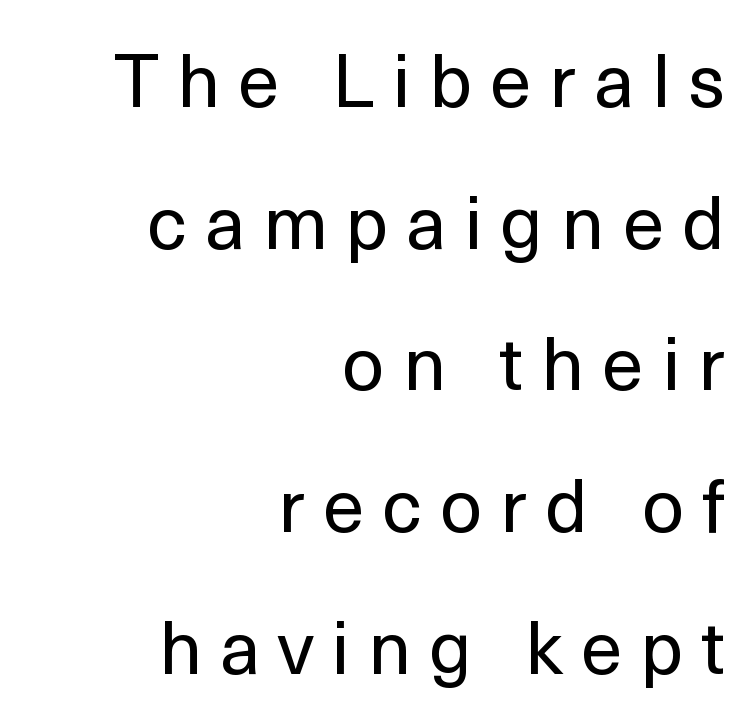
Clear beneath every line of the passage. A typesetter would call this proportional, since set widths differ per character. This is not heavy type; no bold has been used. Font category for this specimen: sans-serif. Line endings align vertically; line beginnings do not. The gaps between neighbouring characters are conspicuously large.
